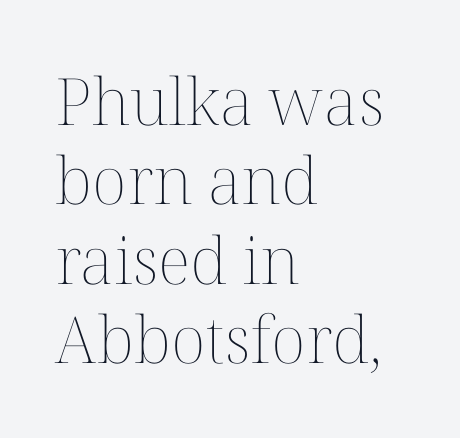
Heaviness? Minimal to ordinary, like unemphasized prose. Quick note: not italic, upright. In CSS terms this would be text-align: left. Characters follow at the spacing the type designer built in. No word sits above an underline.
